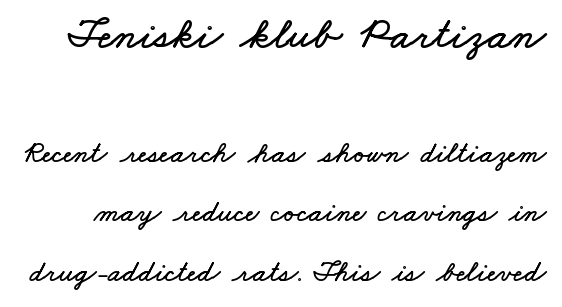
The image shows 45 px wide type; set loose line spacing (1.98x), normal letter spacing, not underlined; the first (top) block is 1.5x larger; low stroke contrast and a small x-height.
